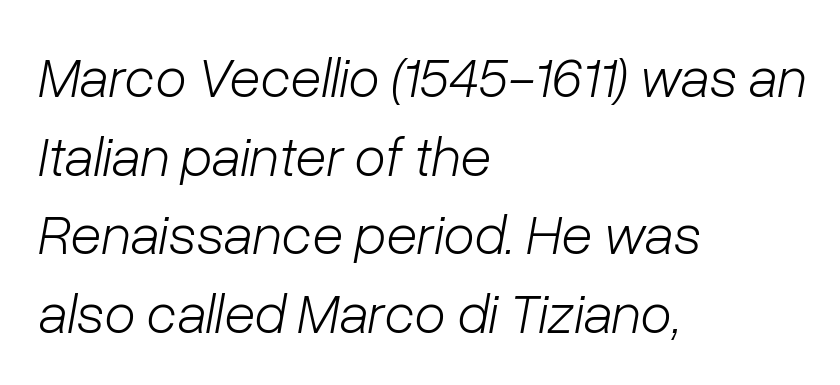
Q: Is the text bold? A: No.
Q: Is the text italic (slanted)? A: Yes, it leans right by about 10 degrees.
Q: Is the text underlined? A: No.
Q: How is the paragraph aligned? A: Left-aligned.
Q: Is the spacing between letters normal or unusually wide? A: Normal.
Q: Is the spacing between lines tight, normal or loose? A: Normal.
Q: Width (condensed, normal, or wide)? A: Normal.
Q: Stroke contrast? A: Low.
Q: x-height? A: Medium.
Q: Monospaced? A: No.
